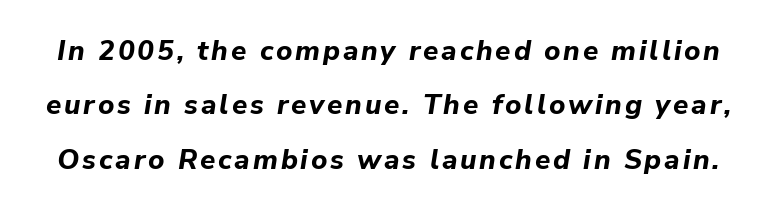
Descenders hang freely into open space. Each new line begins a long way beneath the previous one. An italicized treatment has been applied to the whole sample. The font is running at its bold setting. You could not count columns in this text — the font is proportionally spaced.
